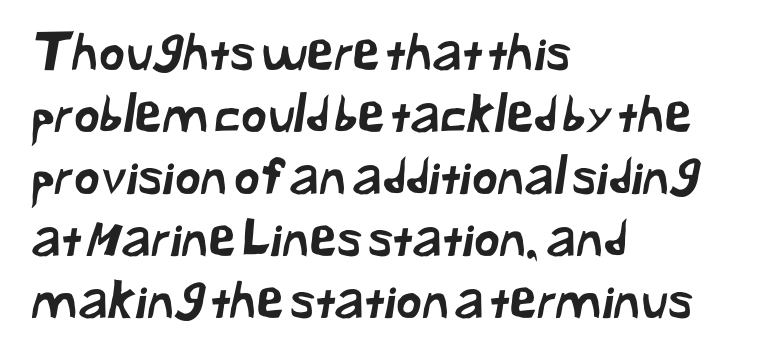
{"serif": "no", "width": "normal", "stroke_contrast": "low", "x_height": "medium", "monospaced": "no", "underline": "no", "align": "left", "line_spacing_ratio": 1.24, "letter_spacing": "normal", "letter_spacing_em": 0.0, "glyph_px": 50}
